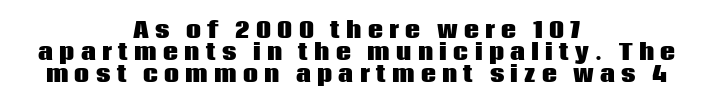
The image shows 21 px bold type, upright; set centered, tight line spacing (1.04x), unusually wide letter spacing (+0.3 em), not underlined.
